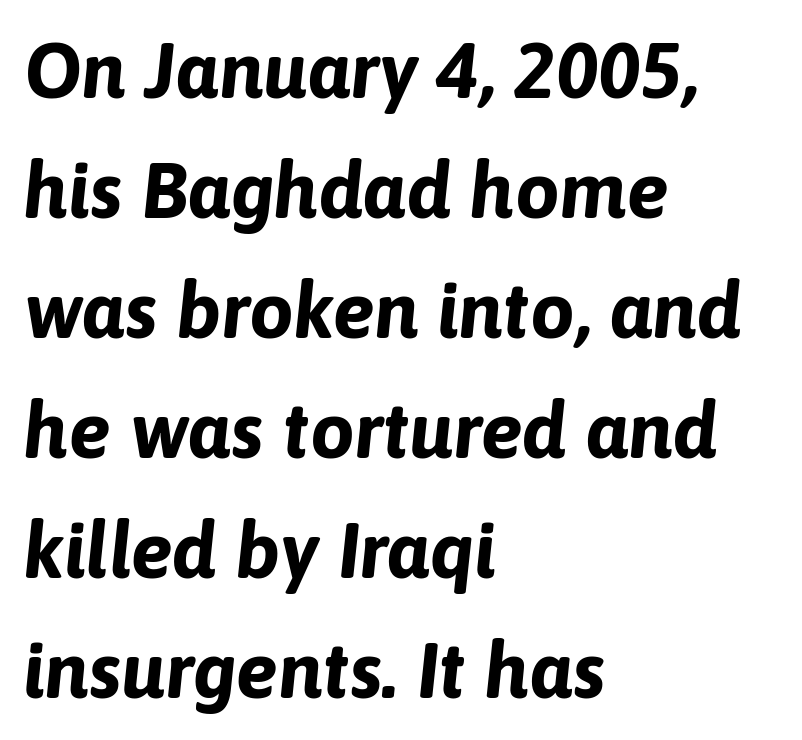
{"italic": "yes", "lean": "right", "slant_degrees": 6, "bold": "yes", "weight": "bold", "width": "normal", "stroke_contrast": "low", "x_height": "medium", "monospaced": "no", "underline": "no", "align": "left", "line_spacing": "normal", "line_spacing_ratio": 1.52, "letter_spacing": "normal", "letter_spacing_em": 0.0, "glyph_px": 79}
